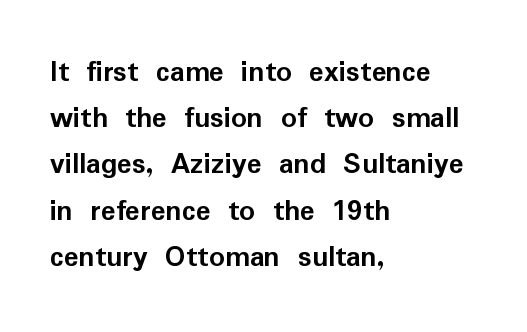
Q: Is the text bold? A: Yes.
Q: Is the text italic (slanted)? A: No, it is upright.
Q: Is the typeface a serif or a sans-serif typeface? A: Sans-serif.
Q: Is the text underlined? A: No.
Q: How is the paragraph aligned? A: Left-aligned.
Q: Is the spacing between letters normal or unusually wide? A: Normal.
Q: Is the spacing between lines tight, normal or loose? A: Normal.
Q: Width (condensed, normal, or wide)? A: Normal.
Q: Stroke contrast? A: Low.
Q: x-height? A: Medium.
Q: Monospaced? A: No.
